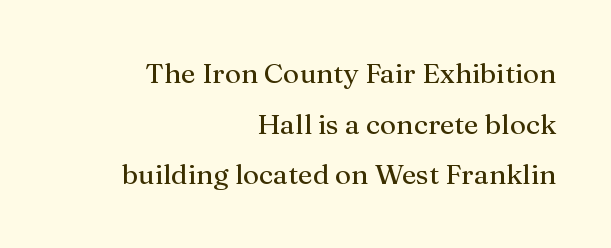
The typesetter chose a ragged-left arrangement here. Clear beneath every line of the passage. The weight tops out at a normal text grade. This rendering leaves character spacing at its baseline value.
